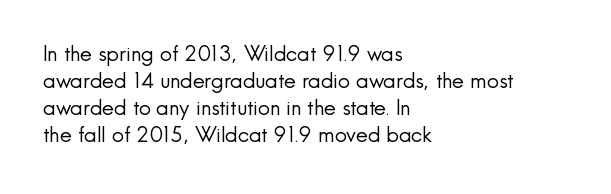
{"italic": "no", "bold": "no", "underline": "no", "align": "left", "line_spacing": "normal", "line_spacing_ratio": 1.29, "letter_spacing": "normal", "letter_spacing_em": 0.0, "glyph_px": 21}
